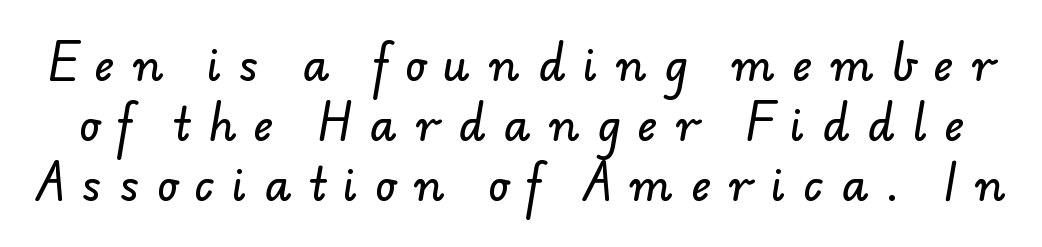
The image shows 43 px sans-serif type; set normal line spacing (1.4x), unusually wide letter spacing (+0.42 em), not underlined; low stroke contrast and a small x-height.
